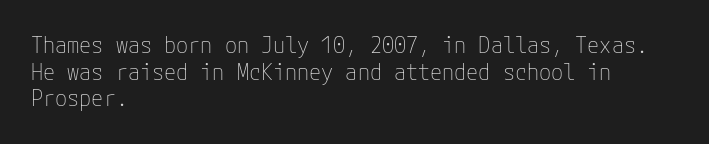
{"italic": "no", "bold": "no", "underline": "no", "align": "left", "line_spacing_ratio": 1.21, "letter_spacing": "normal", "letter_spacing_em": 0.0, "glyph_px": 22}
